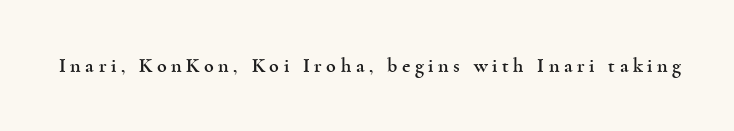
{"italic": "no", "underline": "no", "letter_spacing": "wide", "letter_spacing_em": 0.23, "glyph_px": 20}
